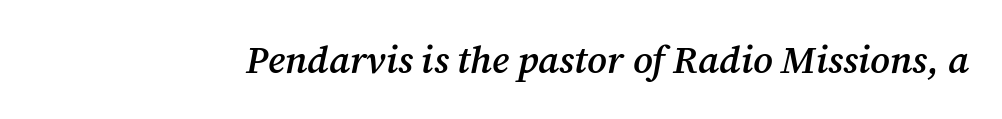
{"serif": "yes", "italic": "yes", "lean": "right", "slant_degrees": 12, "bold": "semi", "weight": "semibold", "width": "normal", "stroke_contrast": "medium", "x_height": "medium", "monospaced": "no", "underline": "no", "letter_spacing": "normal", "letter_spacing_em": 0.0, "glyph_px": 38}
